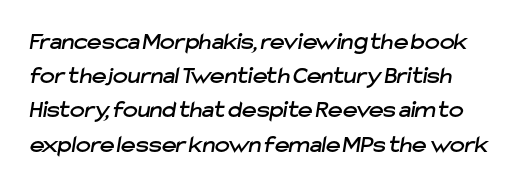
Q: Is the text underlined? A: No.
Q: Is the spacing between letters normal or unusually wide? A: Normal.
Q: Is the spacing between lines tight, normal or loose? A: Normal.
